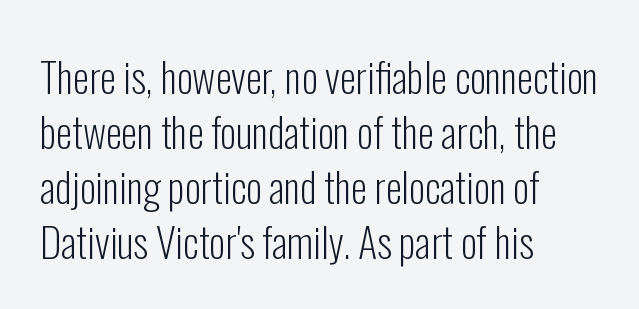
The image shows 41 px light, condensed sans-serif type, upright; set left-aligned, normal line spacing (1.34x), normal letter spacing, not underlined; low stroke contrast and a medium x-height.
